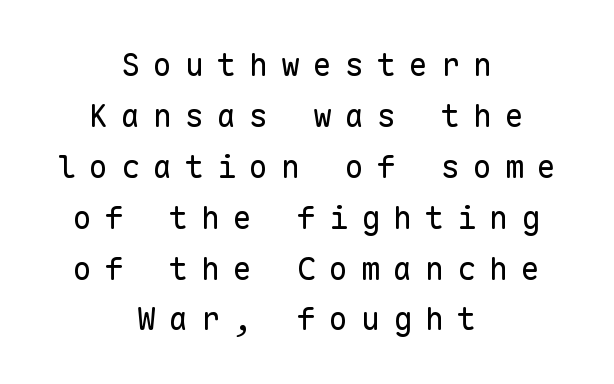
{"serif": "no", "italic": "no", "bold": "no", "weight": "regular", "width": "normal", "stroke_contrast": "low", "x_height": "medium", "monospaced": "yes", "underline": "no", "align": "center", "line_spacing": "normal", "line_spacing_ratio": 1.59, "letter_spacing": "wide", "letter_spacing_em": 0.4, "glyph_px": 32}
